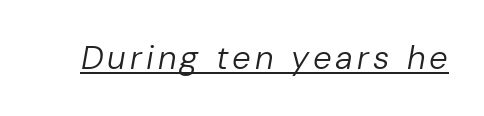
{"italic": "yes", "lean": "right", "slant_degrees": 10, "bold": "no", "weight": "regular", "width": "normal", "stroke_contrast": "low", "x_height": "medium", "monospaced": "no", "underline": "yes", "glyph_px": 33}
